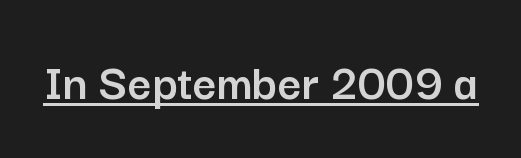
{"serif": "no", "italic": "no", "width": "normal", "stroke_contrast": "low", "x_height": "medium", "monospaced": "no", "underline": "yes", "letter_spacing": "normal", "letter_spacing_em": 0.0, "glyph_px": 52}
